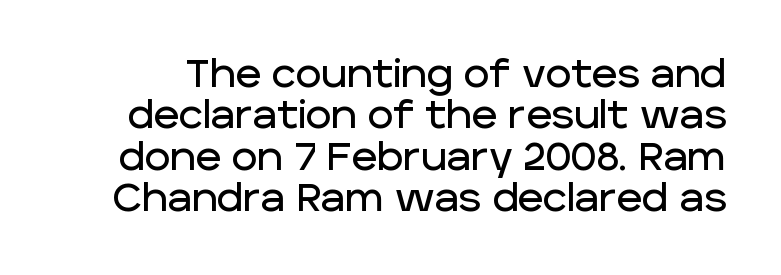
Q: Is the text italic (slanted)? A: No, it is upright.
Q: Is the typeface a serif or a sans-serif typeface? A: Sans-serif.
Q: Is the text underlined? A: No.
Q: Is the spacing between letters normal or unusually wide? A: Normal.
Q: Is the spacing between lines tight, normal or loose? A: Tight.
Q: Width (condensed, normal, or wide)? A: Normal.
Q: Stroke contrast? A: Low.
Q: x-height? A: Large.
Q: Monospaced? A: No.
